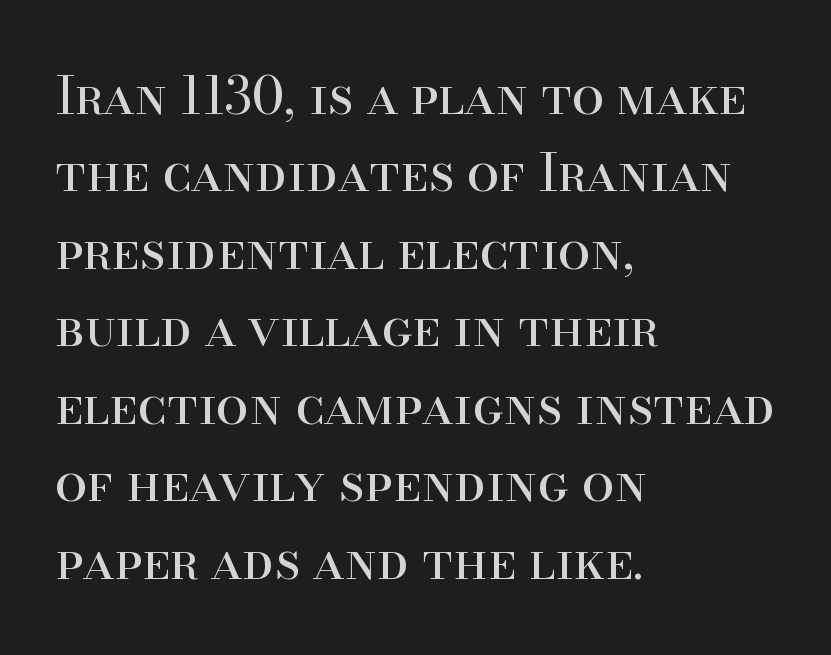
The image shows 52 px regular-weight serif type, upright; set left-aligned, normal line spacing (1.49x), normal letter spacing, not underlined; high stroke contrast and a small x-height.
